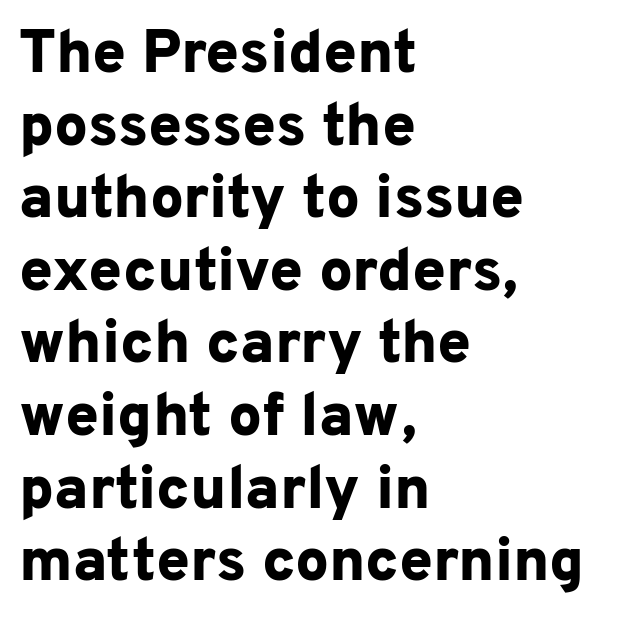
The image shows 60 px bold sans-serif type, upright; set left-aligned, line spacing 1.21x, normal letter spacing, not underlined; low stroke contrast and a medium x-height.
